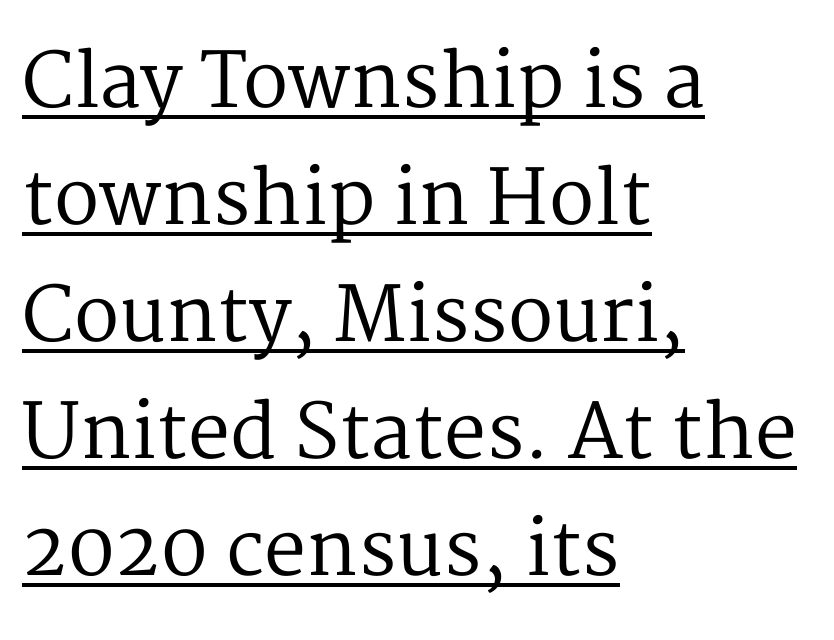
Q: Is the text bold? A: No.
Q: Is the text italic (slanted)? A: No, it is upright.
Q: Is the typeface a serif or a sans-serif typeface? A: Serif.
Q: Is the text underlined? A: Yes.
Q: How is the paragraph aligned? A: Left-aligned.
Q: Is the spacing between letters normal or unusually wide? A: Normal.
Q: Is the spacing between lines tight, normal or loose? A: Normal.
Q: Width (condensed, normal, or wide)? A: Normal.
Q: Stroke contrast? A: Medium.
Q: x-height? A: Medium.
Q: Monospaced? A: No.
